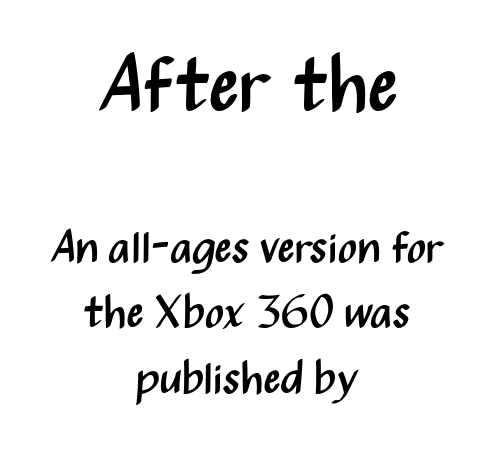
Note the varied advance widths — an 'i' is clearly narrower than an 'm'. No letter is thick-stroked: the sample isn't bold. The font's upright variant was chosen for this text. Standard letterfit; no display-style spreading of the glyphs. Reading down the block, each line starts at a different indent, mirrored at its end. Successive baselines arrive at the customary interval.
